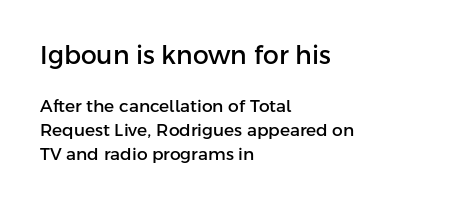
Each line starts at the same left margin while the right side varies. Has an underline been added? It has not. These lines sit exactly where default settings would place them. The passage shown has conventional tracking throughout.
